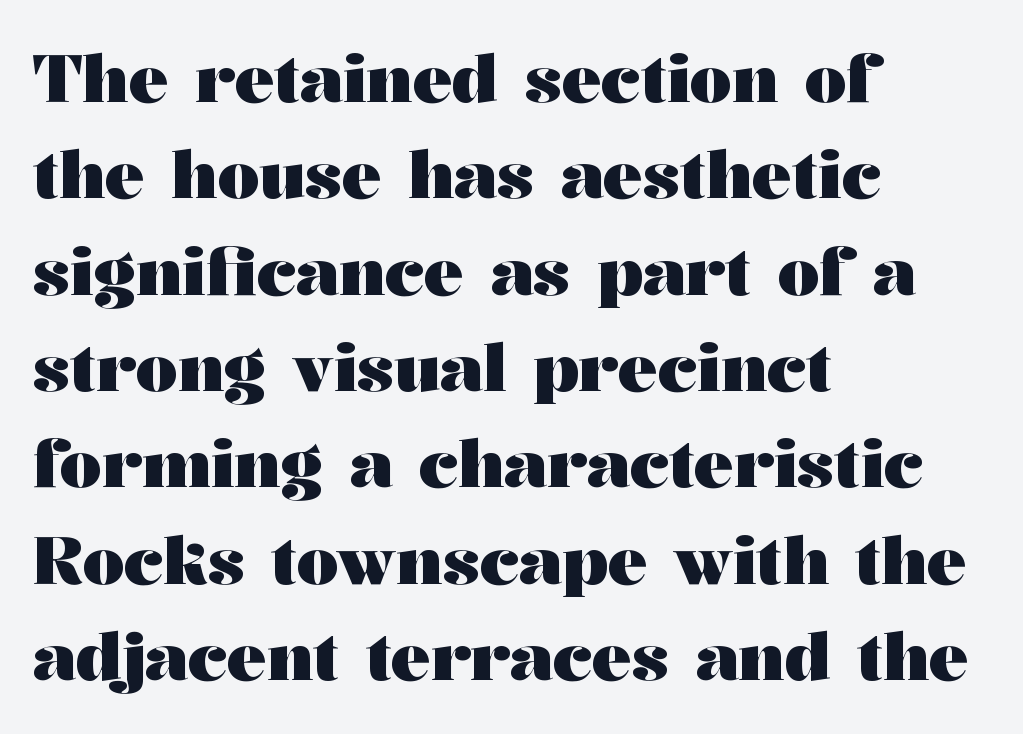
These lines are rendered in a variable-pitch font. The letters are bold, with thick, heavy strokes. Posture: vertical. This sample uses a serif face. Lines of text with bare space underneath. Horizontally, the lines are justified to the leading edge only.
